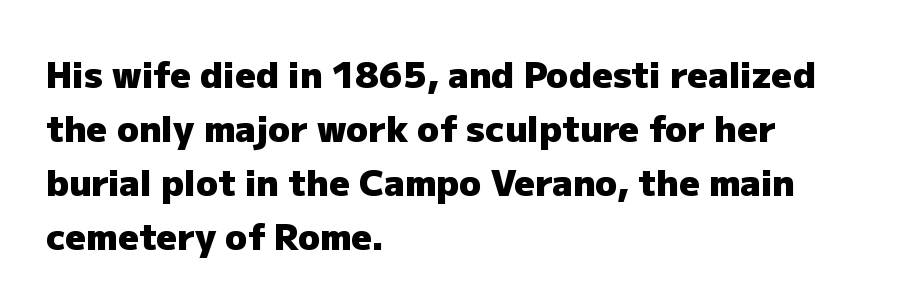
The image shows 36 px heavy sans-serif type, upright; set left-aligned, normal line spacing (1.5x), normal letter spacing, not underlined; low stroke contrast and a medium x-height.
